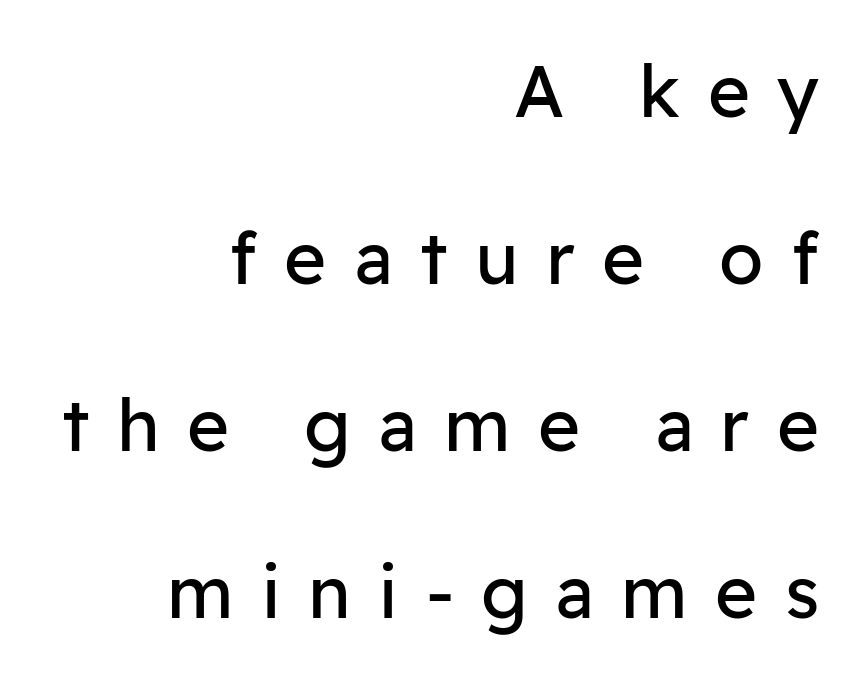
Q: Is the text bold? A: No.
Q: Is the text italic (slanted)? A: No, it is upright.
Q: Is the typeface a serif or a sans-serif typeface? A: Sans-serif.
Q: Is the text underlined? A: No.
Q: How is the paragraph aligned? A: Right-aligned.
Q: Is the spacing between letters normal or unusually wide? A: Unusually wide.
Q: Is the spacing between lines tight, normal or loose? A: Loose.
Q: Width (condensed, normal, or wide)? A: Normal.
Q: Stroke contrast? A: Low.
Q: x-height? A: Medium.
Q: Monospaced? A: No.
